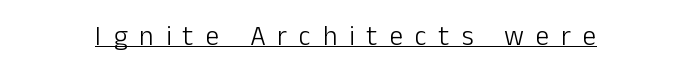
Q: Is the text bold? A: No.
Q: Is the text italic (slanted)? A: No, it is upright.
Q: Is the text underlined? A: Yes.
Q: Is the spacing between letters normal or unusually wide? A: Unusually wide.
